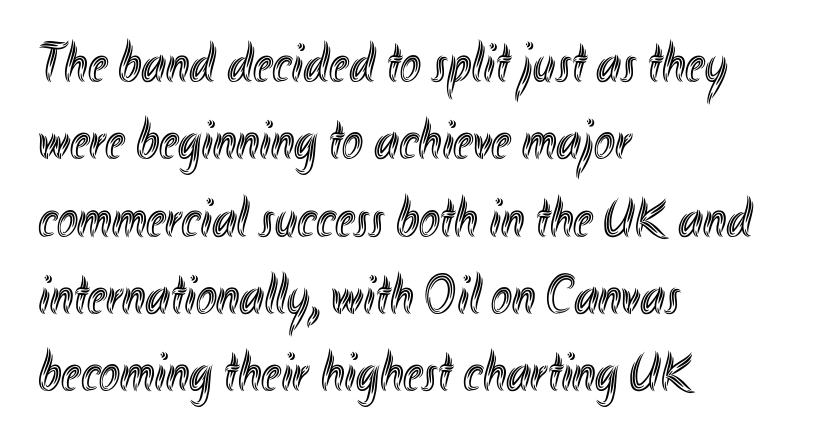
{"width": "condensed", "x_height": "small", "monospaced": "no", "underline": "no", "align": "left", "line_spacing": "normal", "line_spacing_ratio": 1.38, "letter_spacing": "normal", "letter_spacing_em": 0.0, "glyph_px": 56}
